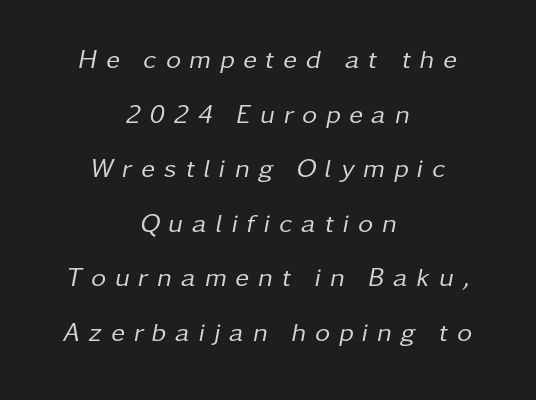
The image shows 26 px text type, italic (leaning right); set centered, loose line spacing (2.1x), unusually wide letter spacing (+0.34 em), not underlined.
